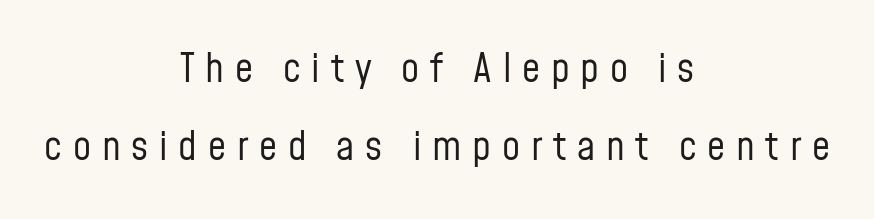
The characters are drawn with everyday or finer stroke widths. Posture: straight, roman, zero tilt. The specimen omits any rule beneath the text block's lines. The tracking jumps out immediately: characters are airy and widely separated. Baseline-to-baseline distance is far greater than the letter height.
